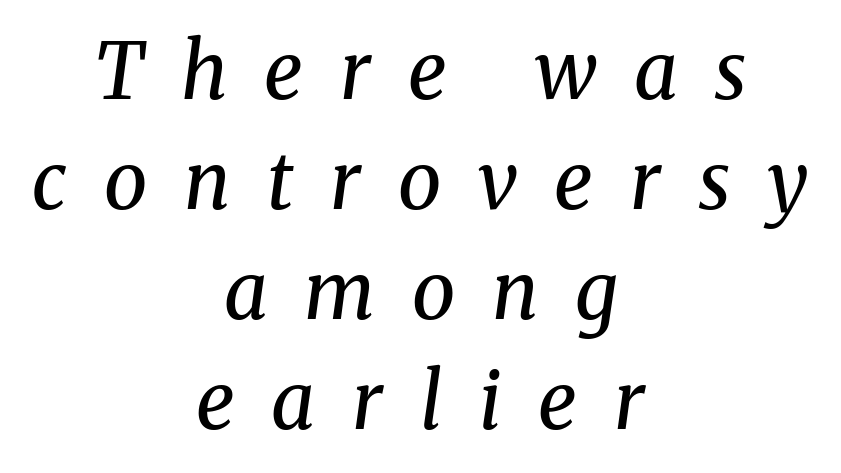
Q: Is the text bold? A: No.
Q: Is the text italic (slanted)? A: Yes, it leans right by about 8 degrees.
Q: Is the typeface a serif or a sans-serif typeface? A: Serif.
Q: Is the text underlined? A: No.
Q: How is the paragraph aligned? A: Centered.
Q: Is the spacing between letters normal or unusually wide? A: Unusually wide.
Q: Is the spacing between lines tight, normal or loose? A: Normal.
Q: Width (condensed, normal, or wide)? A: Normal.
Q: Stroke contrast? A: Medium.
Q: x-height? A: Medium.
Q: Monospaced? A: No.
